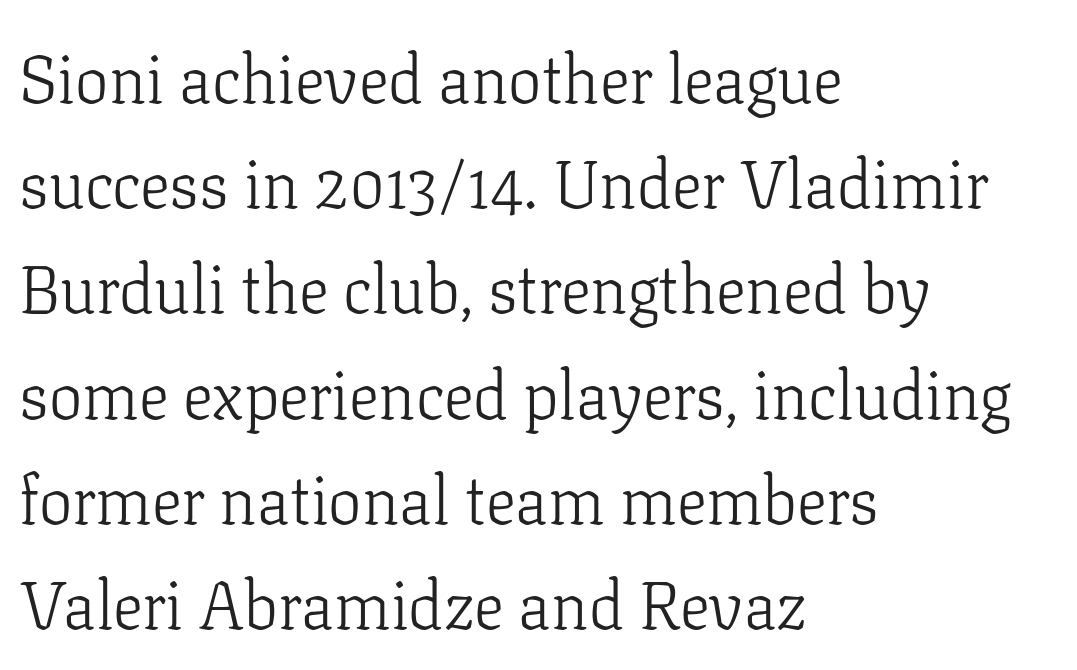
Compared with typical paragraphs, the rows here are spaced about the same. The typeface chosen for these lines features serifs. The rendering keeps characters at their native spacing. The space beneath each line is pristine and unruled.
